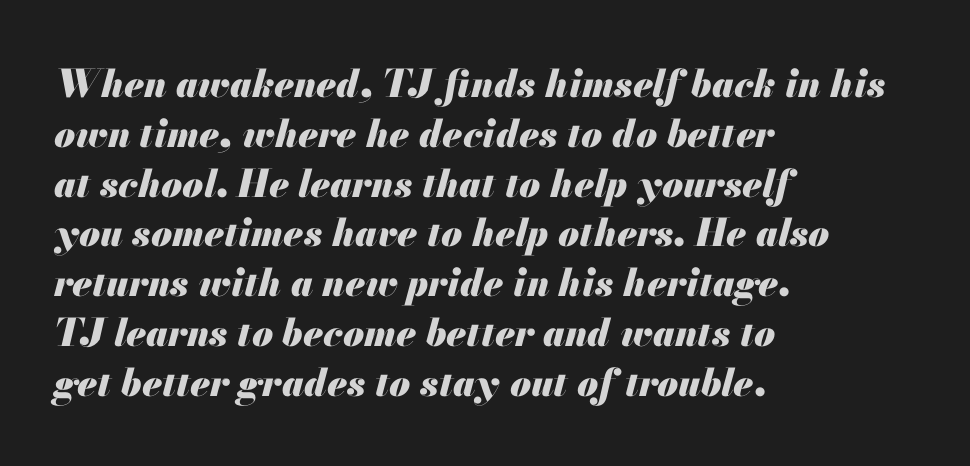
{"italic": "yes", "lean": "right", "slant_degrees": 13, "bold": "yes", "weight": "heavy", "width": "normal", "stroke_contrast": "medium", "x_height": "small", "monospaced": "no", "underline": "no", "align": "left", "line_spacing": "normal", "line_spacing_ratio": 1.31, "letter_spacing": "normal", "letter_spacing_em": 0.0, "glyph_px": 38}
